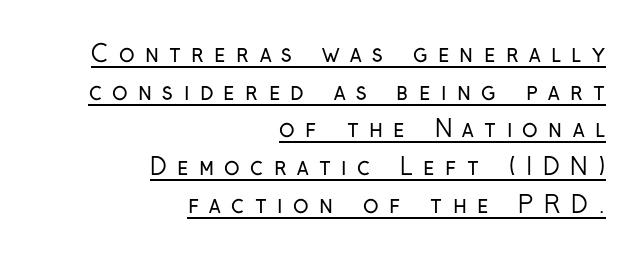
The image shows 23 px text type, upright; set right-aligned, normal line spacing (1.64x), unusually wide letter spacing (+0.45 em), underlined.
